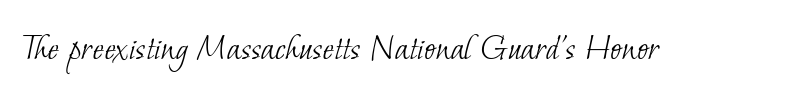
Q: Is the text bold? A: No.
Q: Is the typeface a serif or a sans-serif typeface? A: Serif.
Q: Is the text underlined? A: No.
Q: Is the spacing between letters normal or unusually wide? A: Normal.
Q: Width (condensed, normal, or wide)? A: Normal.
Q: Stroke contrast? A: Low.
Q: x-height? A: Small.
Q: Monospaced? A: No.
